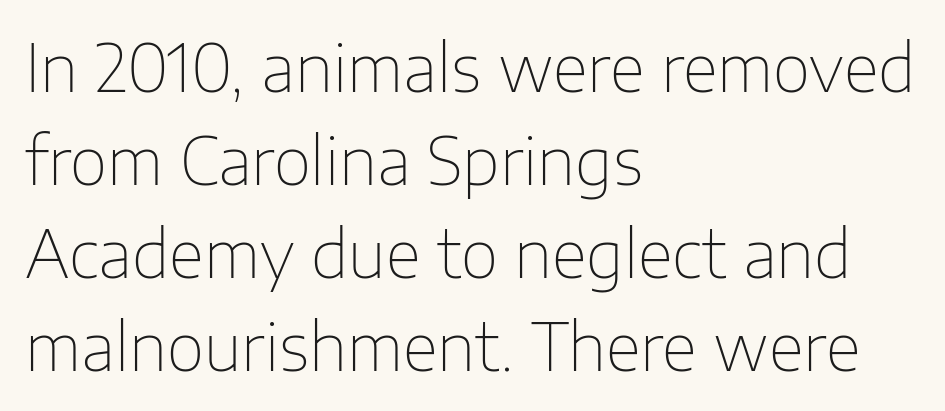
One-word summary of the alignment: left. The passage shown is not bold in any degree. Standard letterfit; no display-style spreading of the glyphs. This sample has the flowing, uneven cadence of proportional lettering. Lines of text with bare space underneath.
